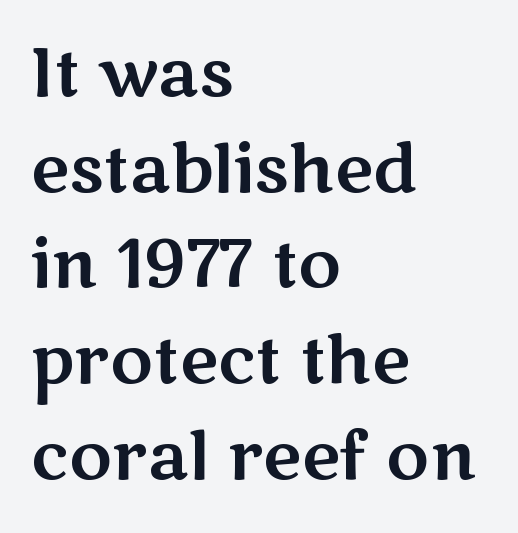
The image shows 66 px wide sans-serif type, upright; set left-aligned, normal line spacing (1.45x), normal letter spacing, not underlined; medium stroke contrast and a medium x-height.
